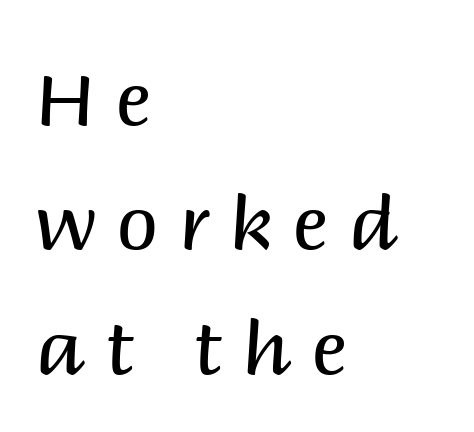
Q: Is the text bold? A: No.
Q: Is the text italic (slanted)? A: Yes.
Q: Is the typeface a serif or a sans-serif typeface? A: Sans-serif.
Q: Is the text underlined? A: No.
Q: How is the paragraph aligned? A: Left-aligned.
Q: Is the spacing between letters normal or unusually wide? A: Unusually wide.
Q: Is the spacing between lines tight, normal or loose? A: Normal.
Q: Width (condensed, normal, or wide)? A: Normal.
Q: Stroke contrast? A: Medium.
Q: x-height? A: Large.
Q: Monospaced? A: No.
